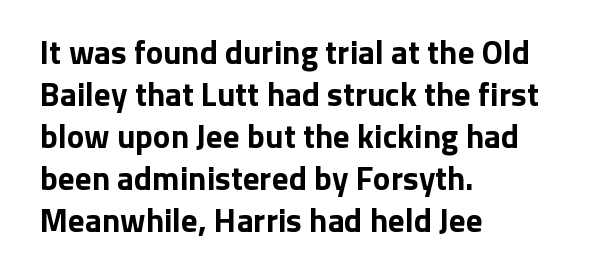
The image shows 33 px bold sans-serif type, upright; set left-aligned, normal line spacing (1.27x), normal letter spacing, not underlined; low stroke contrast and a medium x-height.
